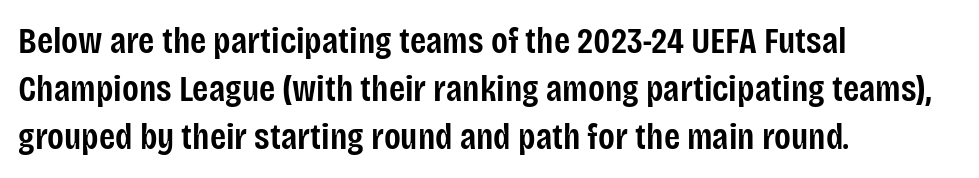
The image shows 37 px semibold, condensed sans-serif type, upright; set left-aligned, normal line spacing (1.3x), normal letter spacing, not underlined; low stroke contrast and a large x-height.
